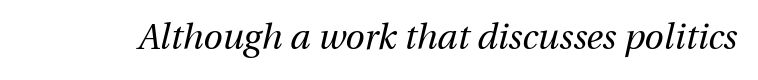
Q: Is the text bold? A: No.
Q: Is the text italic (slanted)? A: Yes, it leans right by about 13 degrees.
Q: Is the text underlined? A: No.
Q: Is the spacing between letters normal or unusually wide? A: Normal.
Q: Width (condensed, normal, or wide)? A: Normal.
Q: Stroke contrast? A: Medium.
Q: x-height? A: Medium.
Q: Monospaced? A: No.
